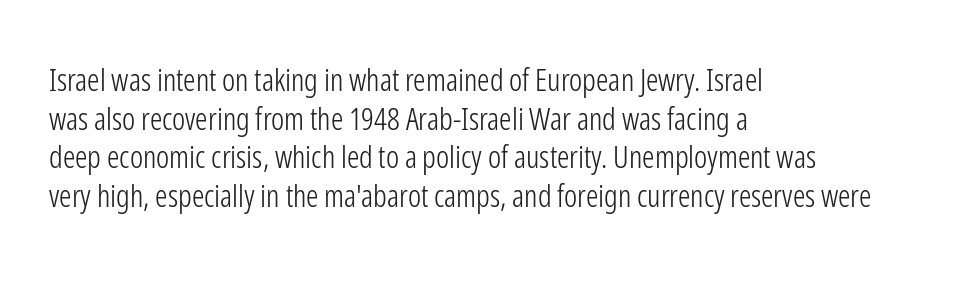
The image shows 31 px light, condensed sans-serif type, upright; set left-aligned, normal line spacing (1.25x), normal letter spacing, not underlined; low stroke contrast and a medium x-height.
